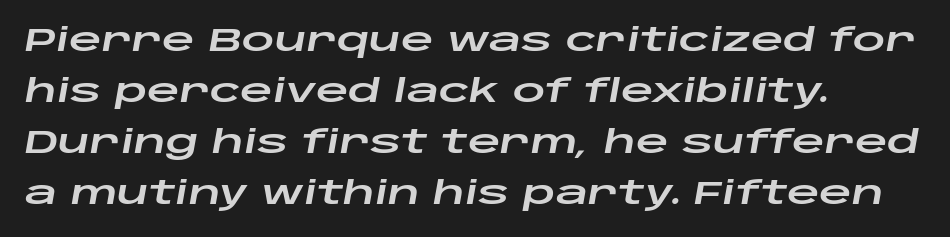
The image shows 32 px wide type, italic (leaning right); set left-aligned, normal line spacing (1.59x), normal letter spacing, not underlined; low stroke contrast and a large x-height.
